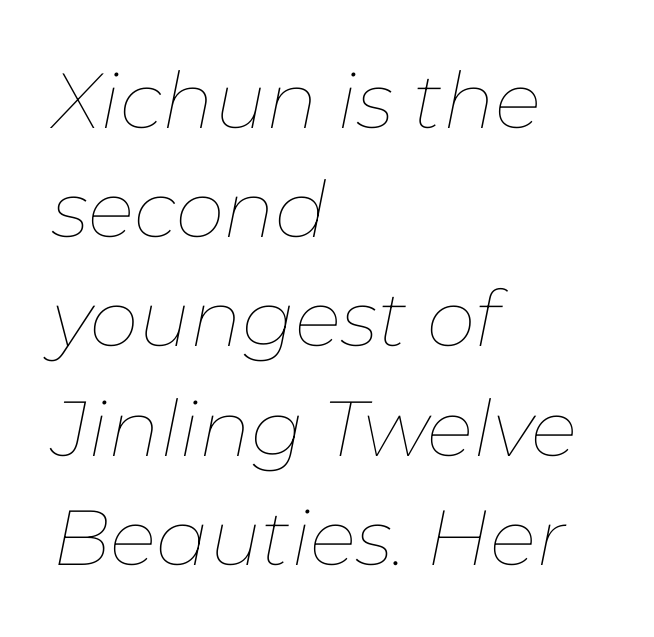
Q: Is the text bold? A: No.
Q: Is the text italic (slanted)? A: Yes, it leans right by about 11 degrees.
Q: Is the text underlined? A: No.
Q: How is the paragraph aligned? A: Left-aligned.
Q: Is the spacing between letters normal or unusually wide? A: Normal.
Q: Is the spacing between lines tight, normal or loose? A: Normal.
Q: Width (condensed, normal, or wide)? A: Normal.
Q: Stroke contrast? A: Low.
Q: x-height? A: Medium.
Q: Monospaced? A: No.
